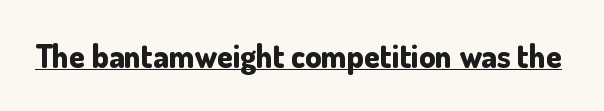
The image shows 32 px bold sans-serif type, upright; set normal letter spacing, underlined; low stroke contrast and a small x-height.
